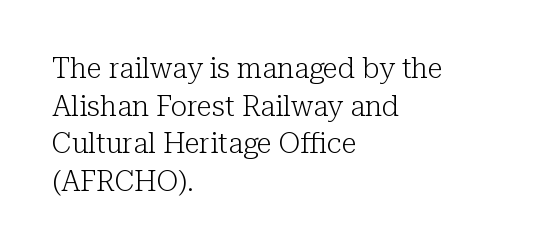
Type without underlining. Posture: straight, roman, zero tilt. Stroke mass is kept to a normal reading level or below. Regarding serifs, this sample has them. The type is set solid horizontally, with unmodified tracking. Character widths vary here, with narrow letters taking less room than wide ones.
